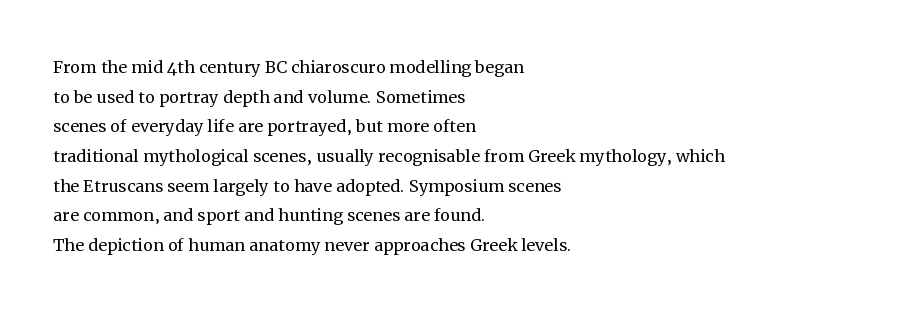
Unmarked baselines from the first word to the last. The designer left line spacing at the default. The rendering anchors every line to the left-hand side. The gaps between neighbouring characters are ordinary and unremarkable. The type sits square on the baseline with zero lean.
